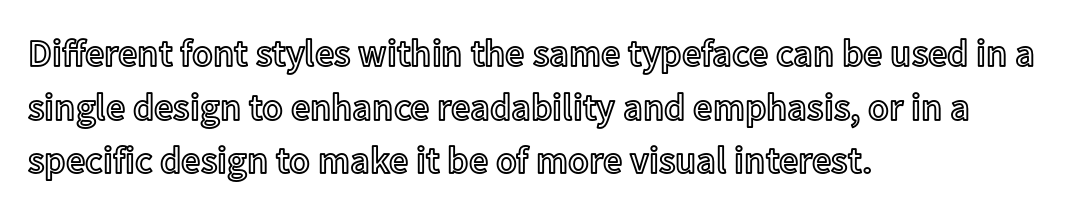
The leading is moderate, giving the passage an even texture. This sample is left-justified, so line endings fall wherever the words run out. Check under the words: just untouched page. This sample has the flowing, uneven cadence of proportional lettering.
